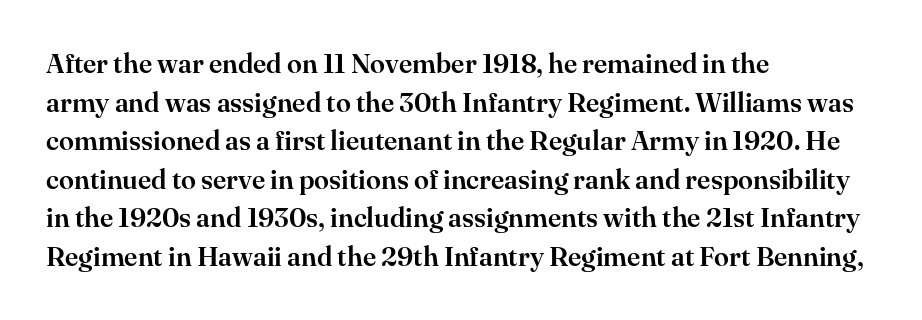
Tracking value appears to be zero — textbook default spacing. The font's upright variant was chosen for this text. Alignment: flush left. Rows of type keep a routine distance in the vertical direction. This rendering features lettering with no underline.
